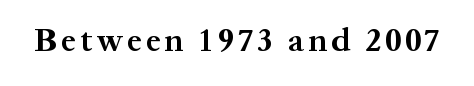
{"serif": "yes", "italic": "no", "bold": "yes", "weight": "bold", "width": "normal", "stroke_contrast": "medium", "x_height": "medium", "monospaced": "no", "underline": "no", "glyph_px": 33}
